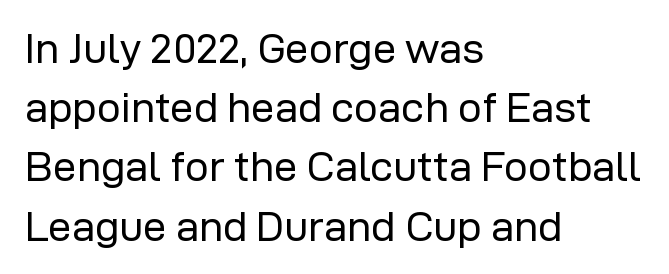
A classic flush-left, rag-right setting is used for this passage. A typesetter would mark this as roman, not italic. Here the glyphs are tracked normally, forming tight word shapes. No heavy texture on the line: the type isn't bold.
